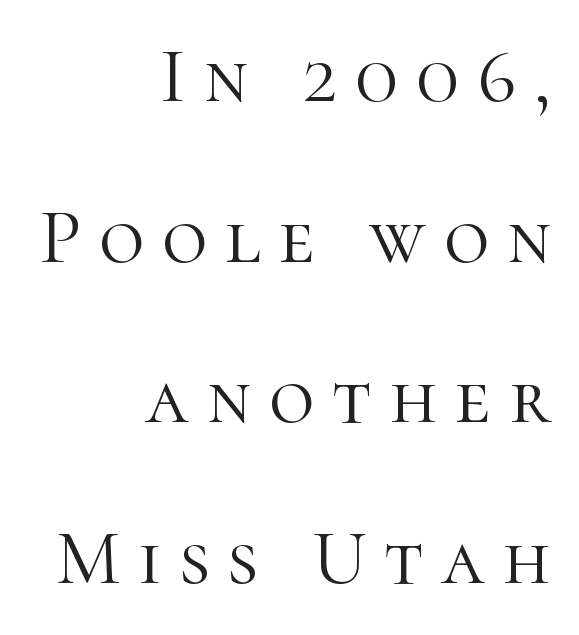
Q: Is the text bold? A: No.
Q: Is the text italic (slanted)? A: No, it is upright.
Q: Is the typeface a serif or a sans-serif typeface? A: Serif.
Q: Is the text underlined? A: No.
Q: How is the paragraph aligned? A: Right-aligned.
Q: Is the spacing between letters normal or unusually wide? A: Unusually wide.
Q: Is the spacing between lines tight, normal or loose? A: Loose.
Q: Width (condensed, normal, or wide)? A: Normal.
Q: Stroke contrast? A: High.
Q: x-height? A: Medium.
Q: Monospaced? A: No.
